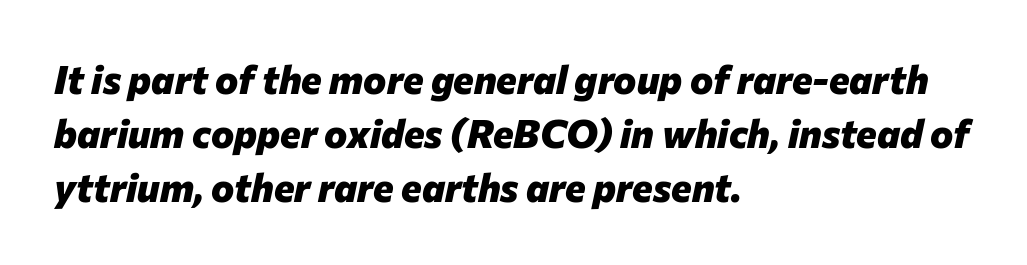
The image shows 39 px heavy type, italic (leaning right); set left-aligned, normal line spacing (1.38x), normal letter spacing, not underlined; low stroke contrast and a medium x-height.
